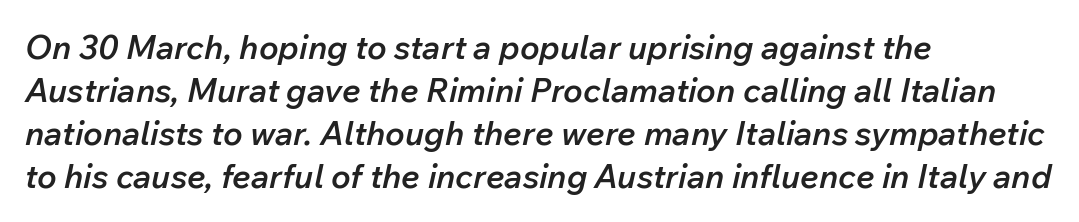
The image shows 33 px semibold type, italic (leaning right); set left-aligned, normal line spacing (1.3x), normal letter spacing, not underlined; low stroke contrast and a medium x-height.
